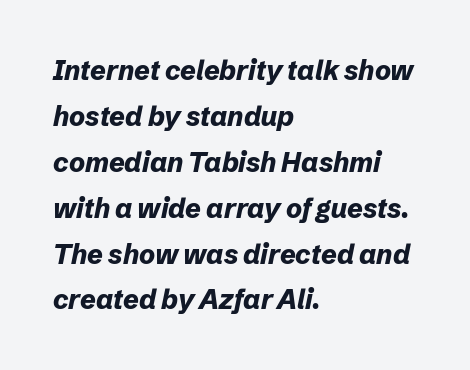
Visually the block forms a straight wall on the left and a jagged coastline on the right. A clean baseline with only descenders dipping below it. The rows are spaced the way most documents space them. Look at the tracking — it's just the regular setting, nothing added. Bold? Absolutely — the strokes are thick and heavy.
